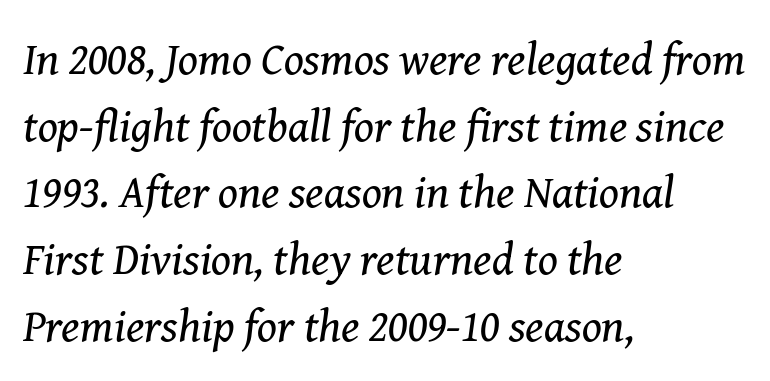
Look at the bottom of the vertical strokes: they flare into serifs here. Notice how descenders clear the ascenders below comfortably — that's standard leading. The typesetting does not lean heavy: it is not bold. The passage shown is typed in a proportional face where columns would drift.
